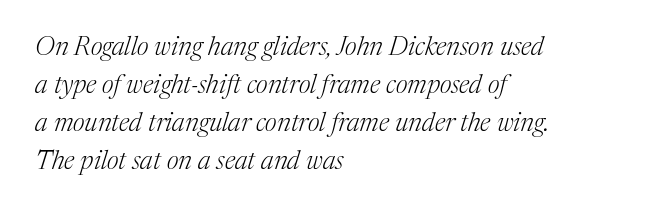
{"italic": "yes", "lean": "right", "slant_degrees": 17, "bold": "no", "underline": "no", "align": "left", "line_spacing": "normal", "line_spacing_ratio": 1.46, "letter_spacing": "normal", "letter_spacing_em": 0.0, "glyph_px": 26}
